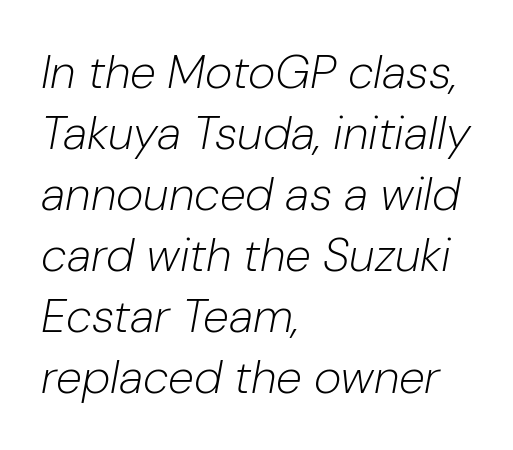
Q: Is the text bold? A: No.
Q: Is the text italic (slanted)? A: Yes, it leans right by about 10 degrees.
Q: Is the text underlined? A: No.
Q: How is the paragraph aligned? A: Left-aligned.
Q: Is the spacing between letters normal or unusually wide? A: Normal.
Q: Is the spacing between lines tight, normal or loose? A: Normal.
Q: Width (condensed, normal, or wide)? A: Normal.
Q: Stroke contrast? A: Low.
Q: x-height? A: Medium.
Q: Monospaced? A: No.
